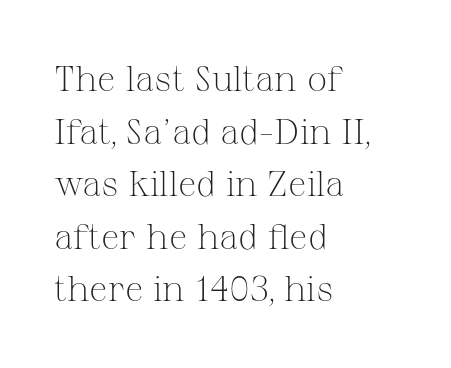
{"serif": "yes", "italic": "no", "bold": "no", "weight": "light", "width": "normal", "stroke_contrast": "medium", "x_height": "medium", "monospaced": "no", "underline": "no", "align": "left", "line_spacing": "normal", "line_spacing_ratio": 1.46, "letter_spacing": "normal", "letter_spacing_em": 0.0, "glyph_px": 36}
